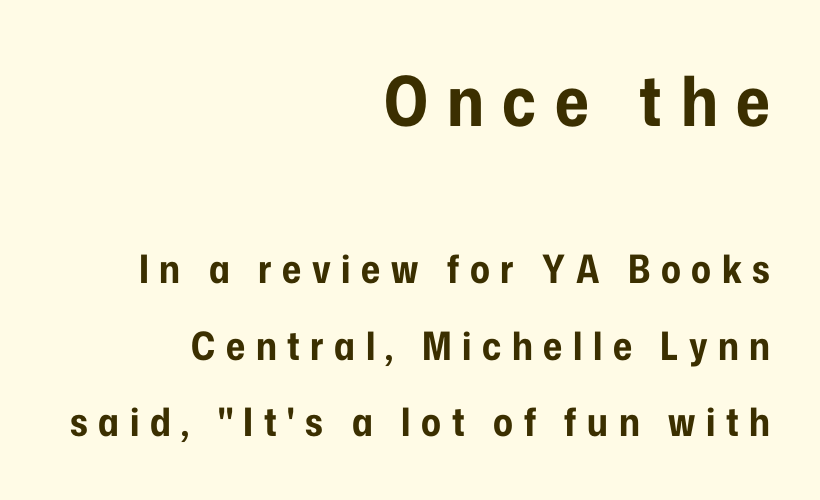
The image shows 69 px bold, condensed sans-serif type, upright; set right-aligned, loose line spacing (1.96x), unusually wide letter spacing (+0.27 em), not underlined; the first (top) block is 1.77x larger; low stroke contrast and a medium x-height.
